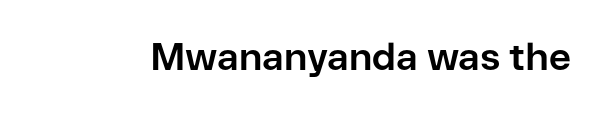
{"serif": "no", "italic": "no", "bold": "yes", "weight": "bold", "width": "normal", "stroke_contrast": "low", "x_height": "medium", "monospaced": "no", "underline": "no", "letter_spacing": "normal", "letter_spacing_em": 0.0, "glyph_px": 38}
